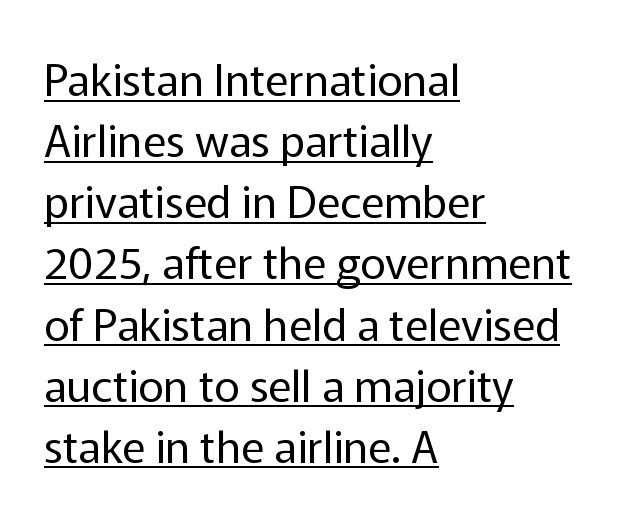
The image shows 44 px regular-weight sans-serif type, upright; set left-aligned, normal line spacing (1.39x), normal letter spacing, underlined; low stroke contrast and a medium x-height.
